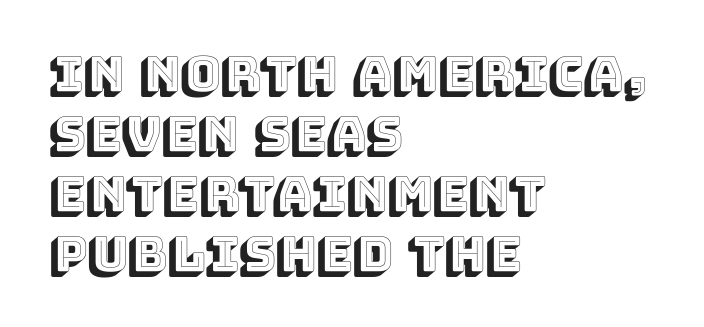
The image shows 48 px text type, upright; set left-aligned, normal line spacing (1.25x), normal letter spacing, not underlined; a large x-height.
